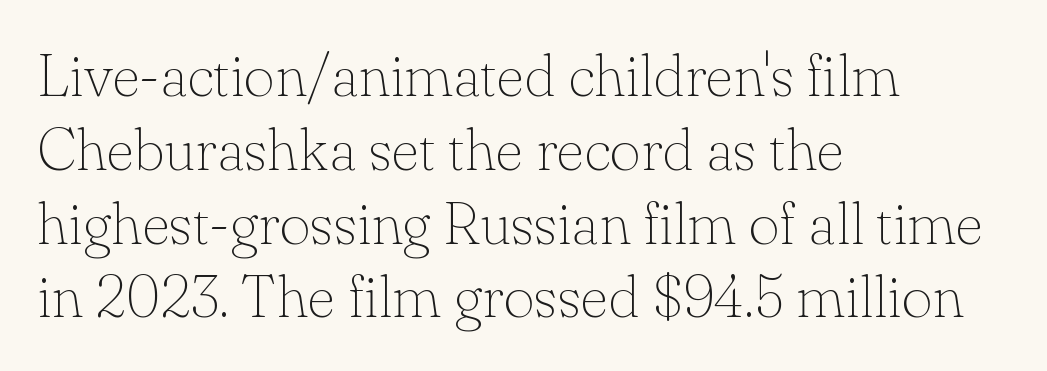
The string is rendered with underlining switched off. A typesetter would label this face a serif. Designer's note — italics off, roman on. How are the letters spaced? Ordinarily, with no added tracking. Which margin do the lines hug? The left one — the right edge is uneven. Do the characters align in a grid? No, the font is proportional.
